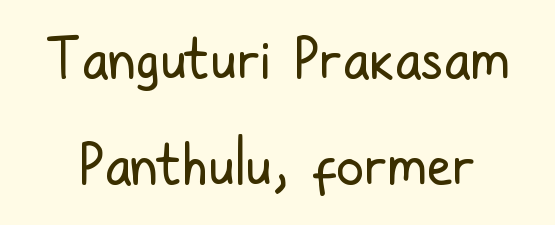
The image shows 56 px regular-weight, condensed sans-serif type, upright; set loose line spacing (1.9x), normal letter spacing, not underlined; low stroke contrast and a medium x-height.
